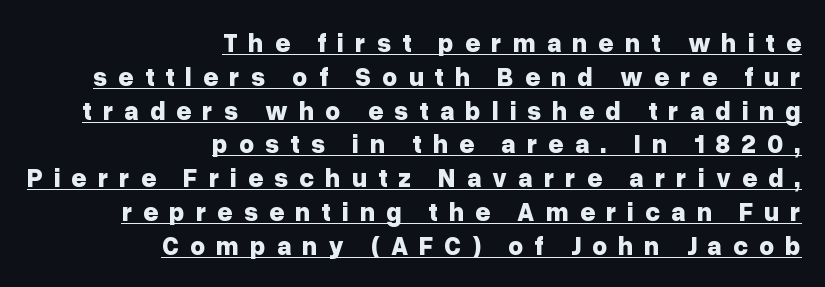
The image shows 26 px bold type, upright; set right-aligned, normal line spacing (1.3x), unusually wide letter spacing (+0.42 em), underlined.
